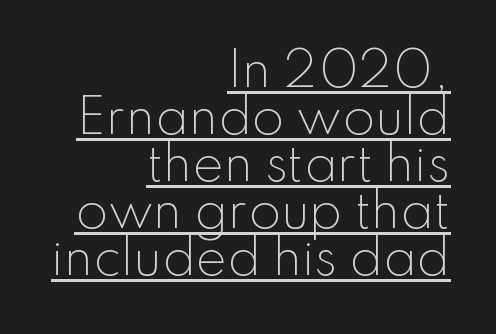
The passage shown is typed in a proportional face where columns would drift. The typesetter has applied underlining to the passage shown. Observe the ordinary spacing: letters are neighbours, not strangers. Casual observation: everything's shoved over to the right. When letters stand straight like this, we call the style roman or upright.
